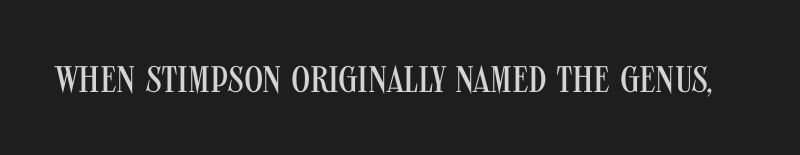
Q: Is the text bold? A: No.
Q: Is the text italic (slanted)? A: No, it is upright.
Q: Is the typeface a serif or a sans-serif typeface? A: Sans-serif.
Q: Is the text underlined? A: No.
Q: Is the spacing between letters normal or unusually wide? A: Normal.
Q: Width (condensed, normal, or wide)? A: Condensed.
Q: Stroke contrast? A: Medium.
Q: x-height? A: Large.
Q: Monospaced? A: No.
